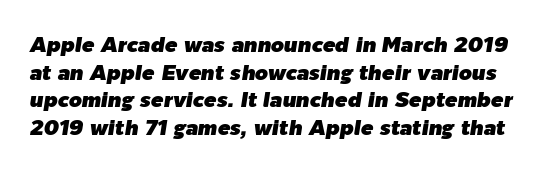
{"italic": "yes", "lean": "right", "slant_degrees": 9, "underline": "no", "line_spacing": "normal", "line_spacing_ratio": 1.32, "letter_spacing": "normal", "letter_spacing_em": 0.0, "glyph_px": 21}
